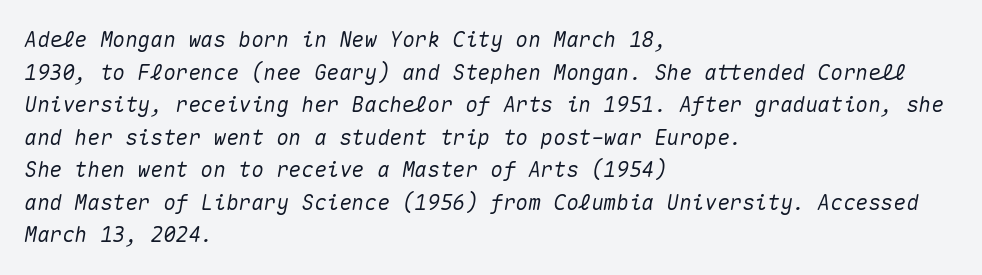
The image shows 21 px text type, italic (leaning right); set left-aligned, normal line spacing (1.55x), normal letter spacing, not underlined.
